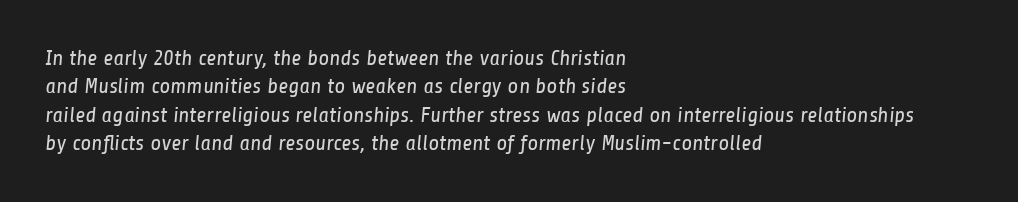
The image shows 22 px text type; set left-aligned, normal line spacing (1.29x), normal letter spacing, not underlined.
